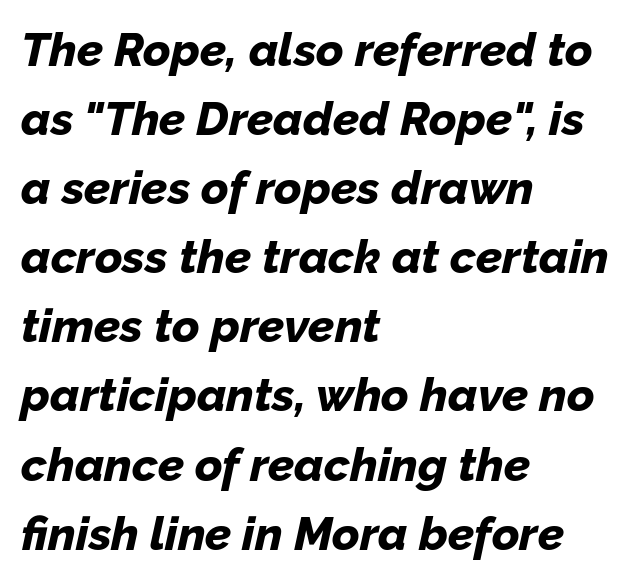
The image shows 47 px bold type, italic (leaning right); set left-aligned, normal line spacing (1.47x), normal letter spacing, not underlined; low stroke contrast and a medium x-height.
